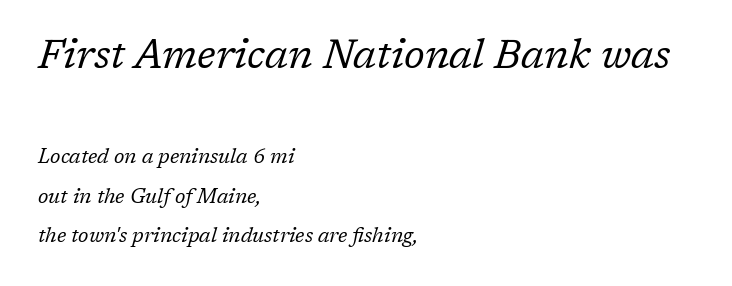
Q: Is the text bold? A: No.
Q: Is the text italic (slanted)? A: Yes, it leans right by about 17 degrees.
Q: Is the typeface a serif or a sans-serif typeface? A: Serif.
Q: Is the text underlined? A: No.
Q: How is the paragraph aligned? A: Left-aligned.
Q: Is the spacing between letters normal or unusually wide? A: Normal.
Q: Is the spacing between lines tight, normal or loose? A: Loose.
Q: Which block of text is set in a larger size, the first (top) or the second (bottom)? A: The first (top) one.
Q: Width (condensed, normal, or wide)? A: Normal.
Q: Stroke contrast? A: Low.
Q: x-height? A: Medium.
Q: Monospaced? A: No.
